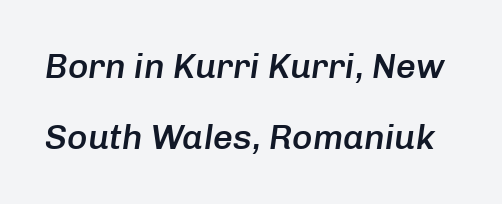
Q: Is the text bold? A: Semi-bold.
Q: Is the text italic (slanted)? A: Yes, it leans right by about 8 degrees.
Q: Is the text underlined? A: No.
Q: Is the spacing between letters normal or unusually wide? A: Normal.
Q: Is the spacing between lines tight, normal or loose? A: Loose.
Q: Width (condensed, normal, or wide)? A: Normal.
Q: Stroke contrast? A: Low.
Q: x-height? A: Medium.
Q: Monospaced? A: No.
